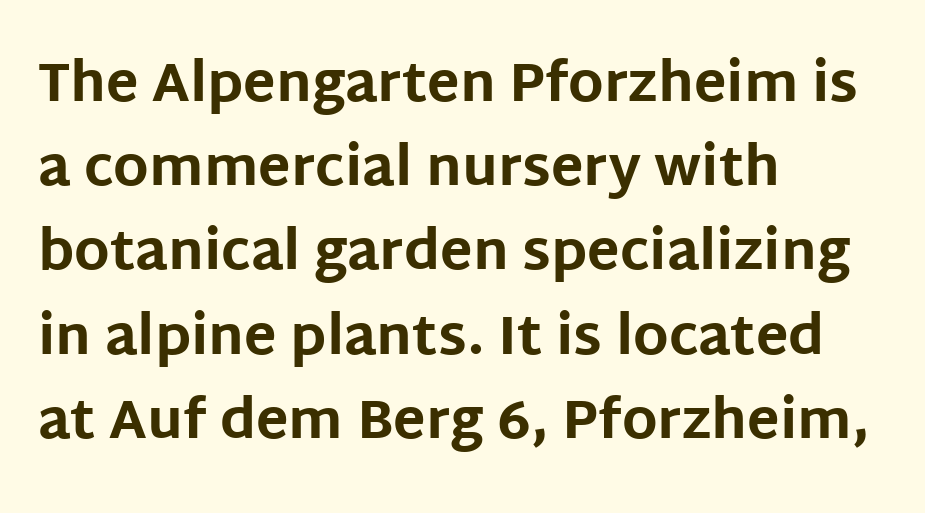
Has an underline been added? It has not. Does the copy run flush right? No — it runs flush left. Regarding leading, the lines here are spaced in the standard way. The font's upright variant was chosen for this text. In terms of letterspacing, this is plain default setting. Examine the stroke ends and you'll find no serifs.
